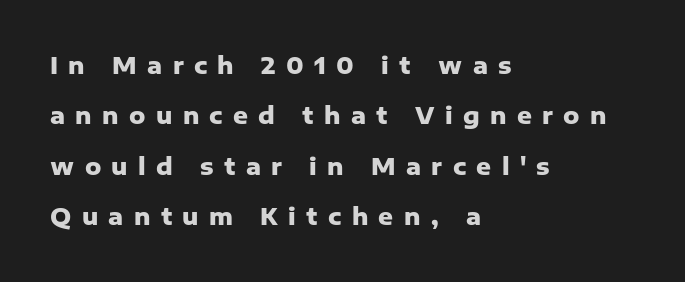
{"italic": "no", "bold": "yes", "underline": "no", "align": "left", "line_spacing": "loose", "line_spacing_ratio": 2.19, "letter_spacing": "wide", "letter_spacing_em": 0.45, "glyph_px": 23}
